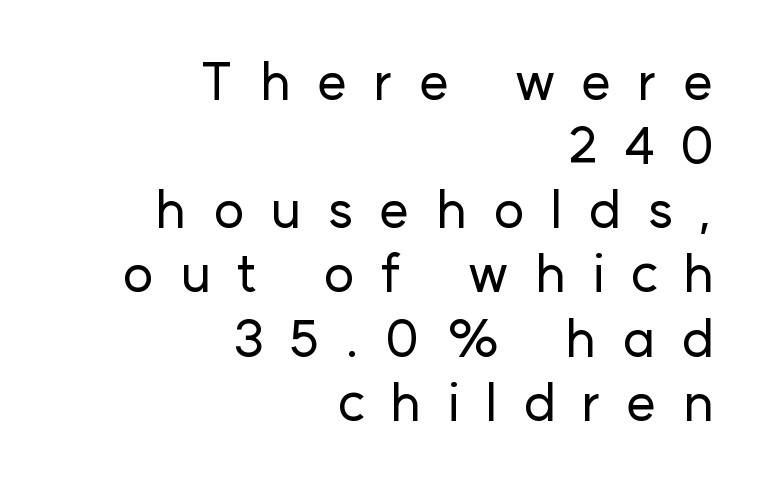
Note the varied advance widths — an 'i' is clearly narrower than an 'm'. Between one letter and the next there's a generous, obvious gap. Does the type have serifs? No, each stem ends abruptly. The passage is arranged like a letterhead date or caption credit — flush right. Descenders are the only things crossing below the line.
